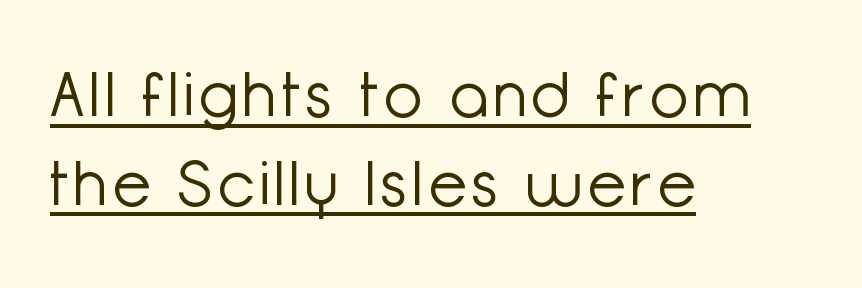
These lines are rendered in a variable-pitch font. The passage shown is typeset with a sans-serif family. Horizontal alignment here is leftward, the default for most running prose. Tall strokes in this sample are plumb rather than angled.
